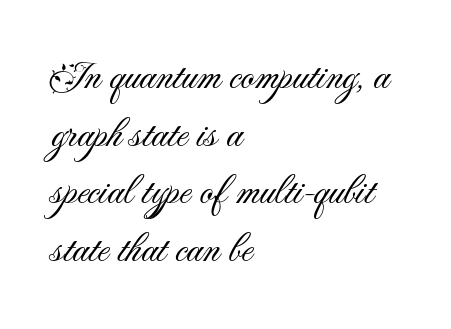
Q: Is the text bold? A: No.
Q: Is the text italic (slanted)? A: Yes.
Q: Is the typeface a serif or a sans-serif typeface? A: Sans-serif.
Q: Is the text underlined? A: No.
Q: How is the paragraph aligned? A: Left-aligned.
Q: Is the spacing between letters normal or unusually wide? A: Normal.
Q: Is the spacing between lines tight, normal or loose? A: Normal.
Q: Width (condensed, normal, or wide)? A: Normal.
Q: Stroke contrast? A: Medium.
Q: x-height? A: Small.
Q: Monospaced? A: No.
